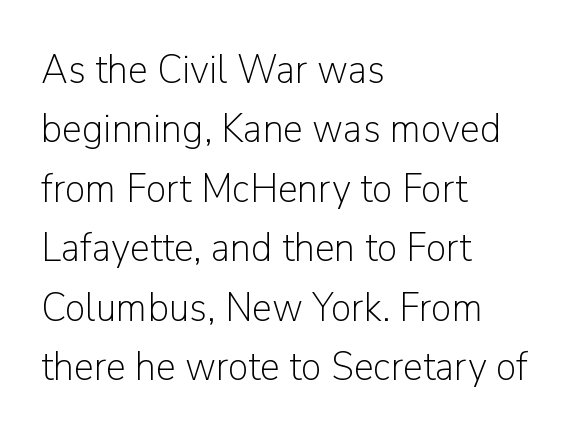
The foot of each line stays bare and open. Notice how the passage keeps a crisp vertical edge on the left only. The strokes are not fattened; the text isn't bold. This is sans-serif lettering, the kind often seen on screens and signage. The rendering uses natural spacing where letterforms have individual widths. The passage shown stacks its lines at a standard gap.
